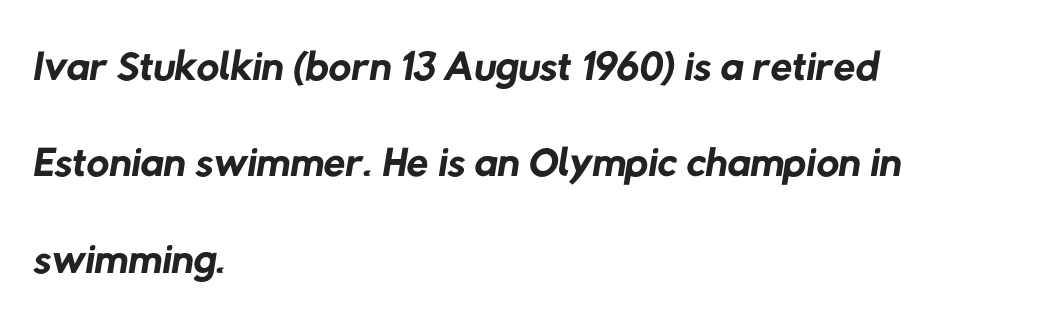
{"serif": "no", "bold": "no", "weight": "regular", "width": "normal", "stroke_contrast": "low", "x_height": "medium", "monospaced": "no", "underline": "no", "align": "left", "line_spacing": "normal", "line_spacing_ratio": 1.53, "letter_spacing": "normal", "letter_spacing_em": 0.0, "glyph_px": 63}
